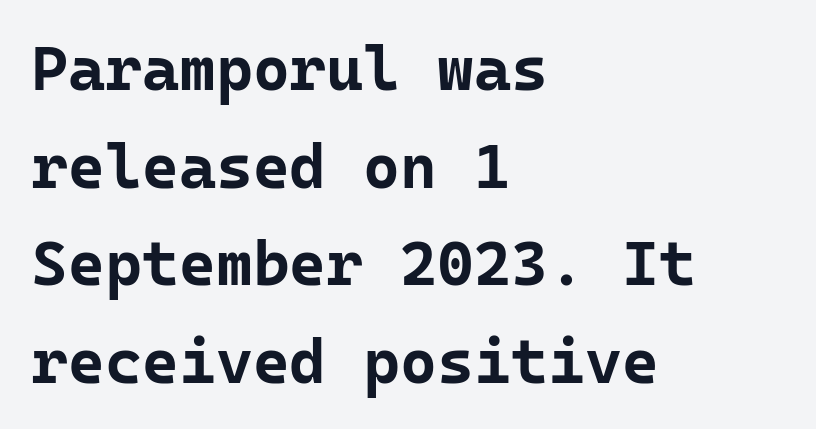
The image shows 63 px bold sans-serif type, upright, monospaced; set left-aligned, normal line spacing (1.55x), normal letter spacing, not underlined; low stroke contrast and a medium x-height.
